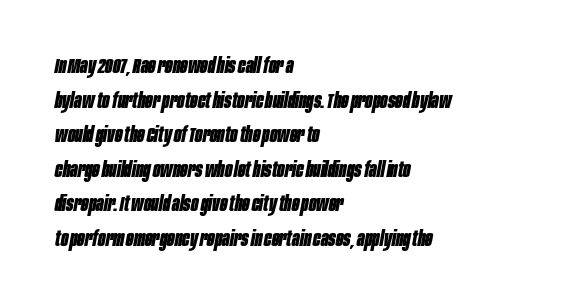
Q: Is the text bold? A: Yes.
Q: Is the text italic (slanted)? A: Yes, it leans right by about 10 degrees.
Q: Is the text underlined? A: No.
Q: How is the paragraph aligned? A: Left-aligned.
Q: Is the spacing between letters normal or unusually wide? A: Normal.
Q: Is the spacing between lines tight, normal or loose? A: Normal.
